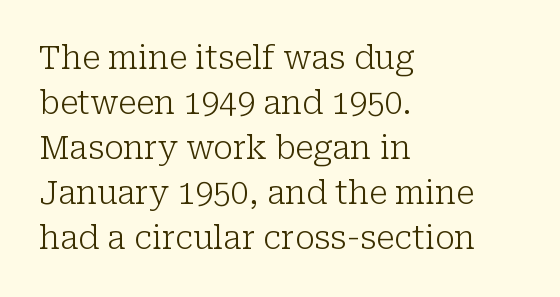
The image shows 32 px light serif type, upright; set left-aligned, normal line spacing (1.41x), normal letter spacing, not underlined; low stroke contrast and a medium x-height.
